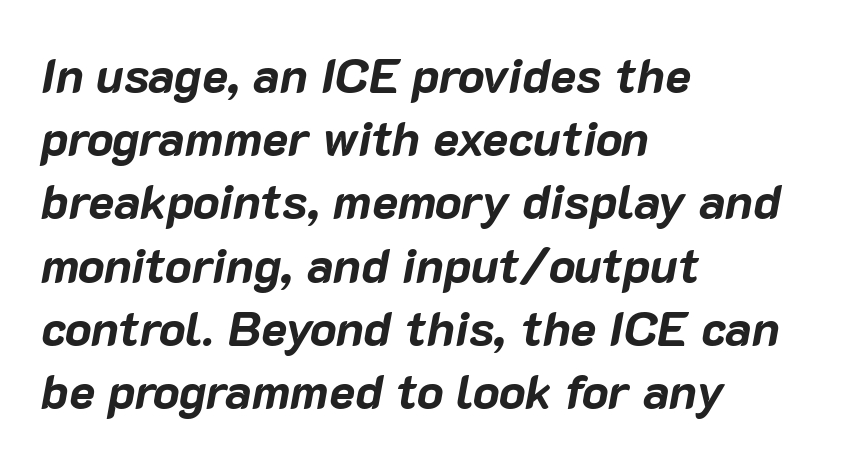
There is no visible air inserted between adjacent glyphs. The space directly below the letters is spotless. The letters are bold, with thick, heavy strokes. Style check: oblique. Note the varied advance widths — an 'i' is clearly narrower than an 'm'.
